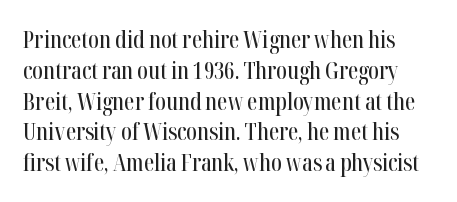
{"italic": "no", "underline": "no", "line_spacing": "normal", "line_spacing_ratio": 1.34, "letter_spacing": "normal", "letter_spacing_em": 0.0, "glyph_px": 23}
